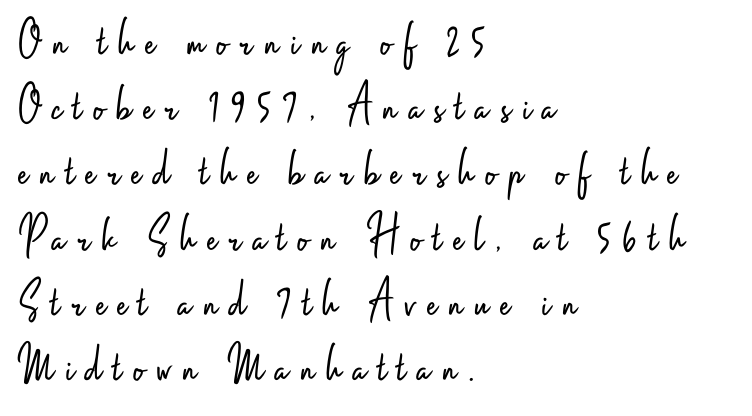
{"serif": "no", "bold": "no", "weight": "light", "width": "condensed", "stroke_contrast": "low", "x_height": "small", "monospaced": "no", "underline": "no", "align": "left", "line_spacing_ratio": 1.23, "letter_spacing": "wide", "letter_spacing_em": 0.22, "glyph_px": 53}
